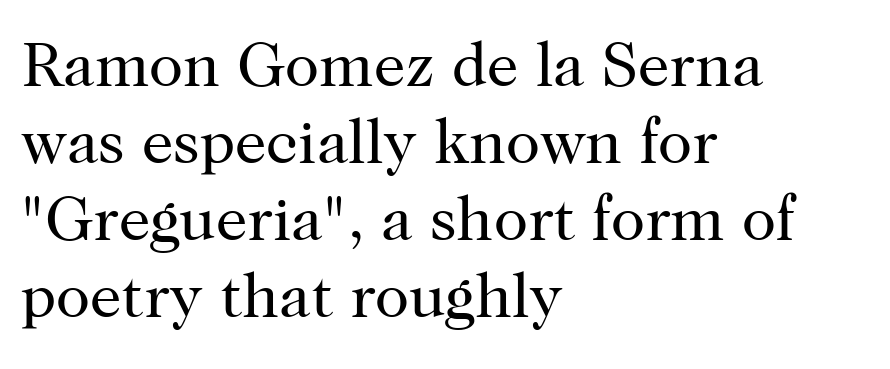
The image shows 63 px regular-weight serif type, upright; set left-aligned, line spacing 1.22x, normal letter spacing, not underlined; high stroke contrast and a medium x-height.
